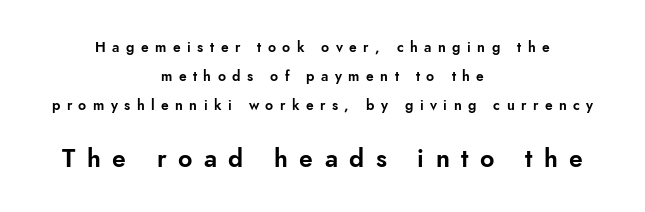
{"italic": "no", "underline": "no", "align": "center", "line_spacing": "loose", "line_spacing_ratio": 2.06, "letter_spacing": "wide", "letter_spacing_em": 0.46, "larger_block": "second", "size_ratio": 1.79, "glyph_px": 25}
